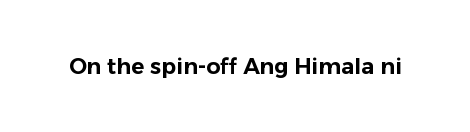
Q: Is the text italic (slanted)? A: No, it is upright.
Q: Is the text underlined? A: No.
Q: Is the spacing between letters normal or unusually wide? A: Normal.
